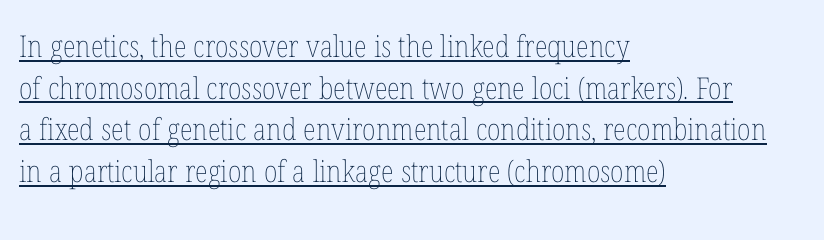
The image shows 30 px thin, condensed type, upright; set left-aligned, normal line spacing (1.39x), normal letter spacing, underlined; low stroke contrast and a medium x-height.
